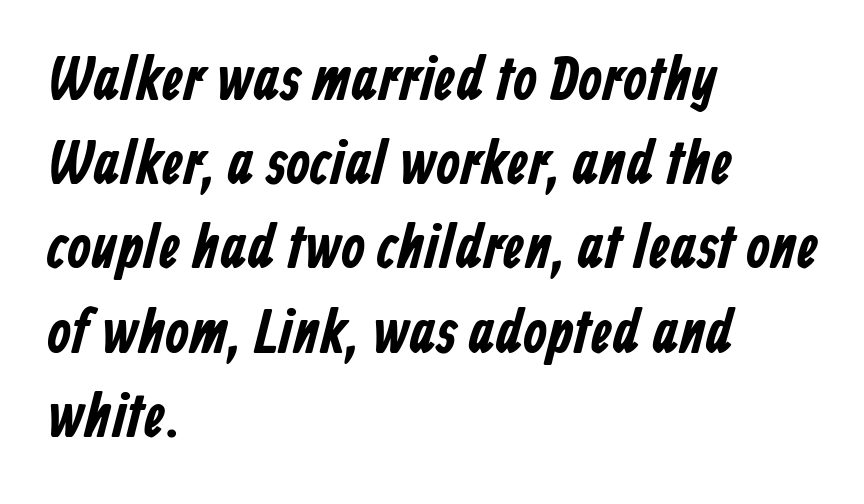
Underline: absent. What stands out about the letter spacing? Nothing — it is the standard amount. The leading is moderate, giving the passage an even texture. Character widths vary here, with narrow letters taking less room than wide ones.
